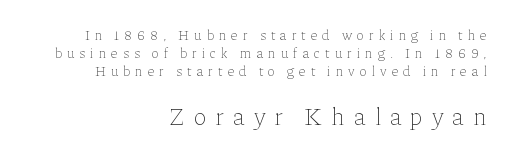
Q: Is the text bold? A: No.
Q: Is the text italic (slanted)? A: No, it is upright.
Q: Is the text underlined? A: No.
Q: How is the paragraph aligned? A: Right-aligned.
Q: Is the spacing between letters normal or unusually wide? A: Unusually wide.
Q: Is the spacing between lines tight, normal or loose? A: Normal.
Q: Which block of text is set in a larger size, the first (top) or the second (bottom)? A: The second (bottom) one.
